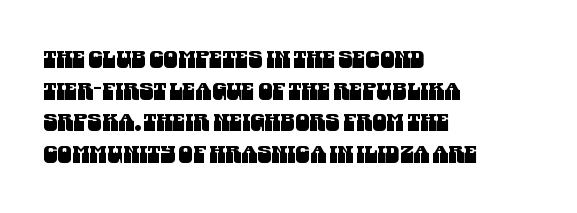
The image shows 23 px text type; set left-aligned, normal line spacing (1.38x), normal letter spacing, not underlined.
